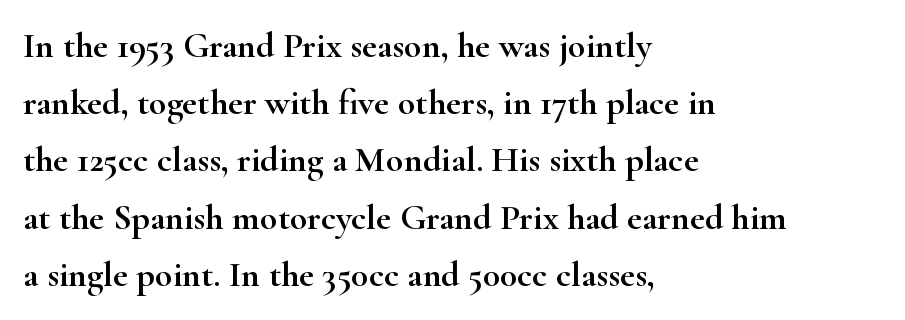
Letters rest on an invisible, unmarked baseline. Unlike a clean sans, this face finishes its strokes with serifs. The letters stand straight up with perfectly vertical stems. Layout note: lines flush left. Each word holds together tightly as a unit, with standard inter-letter gaps. Does the leading feel generous? No, just average.
